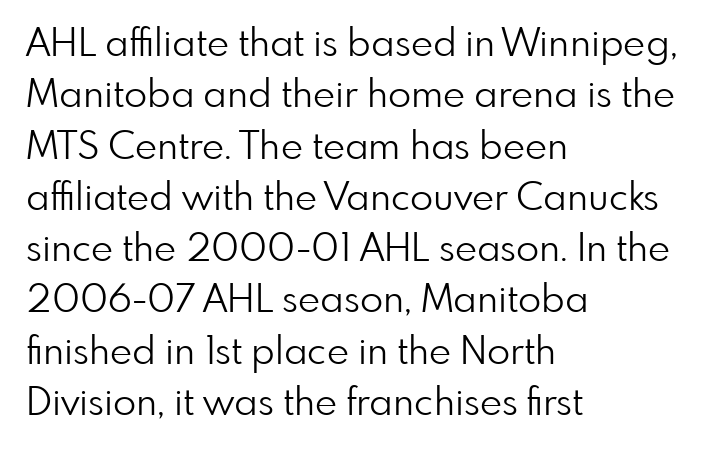
The letters look calm and open, with moderate or lighter stems. Spacing verdict: proportional, widths tailored to each character. Leading matches the norm, producing a regular column. In terms of letterform style, serifs are entirely absent. What stands out about the letter spacing? Nothing — it is the standard amount. Letters rest on an invisible, unmarked baseline.
